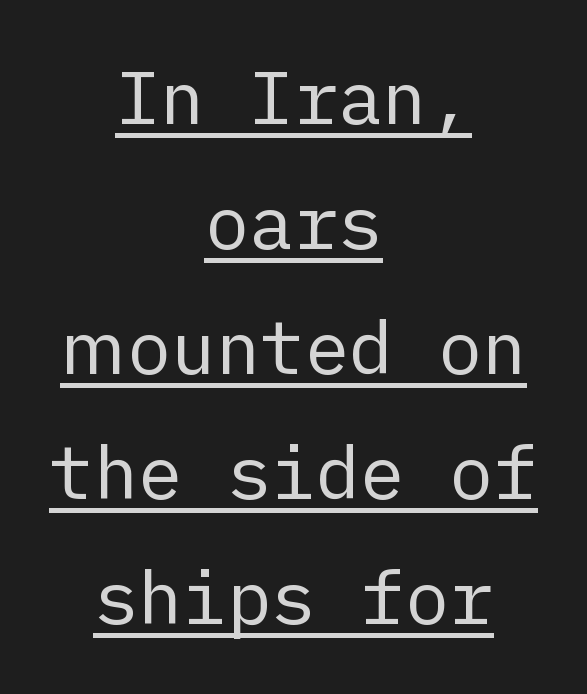
The image shows 74 px regular-weight sans-serif type, upright; set centered, normal line spacing (1.69x), normal letter spacing, underlined; low stroke contrast and a medium x-height.
